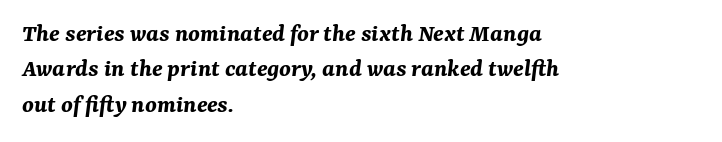
{"italic": "yes", "lean": "right", "slant_degrees": 7, "bold": "yes", "underline": "no", "align": "left", "line_spacing": "normal", "line_spacing_ratio": 1.36, "letter_spacing": "normal", "letter_spacing_em": 0.0, "glyph_px": 26}
